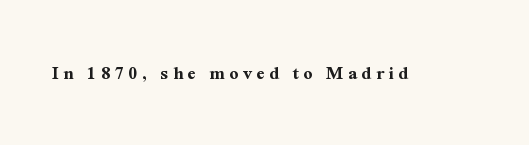
The image shows 20 px bold type, upright; set unusually wide letter spacing (+0.22 em), not underlined.
